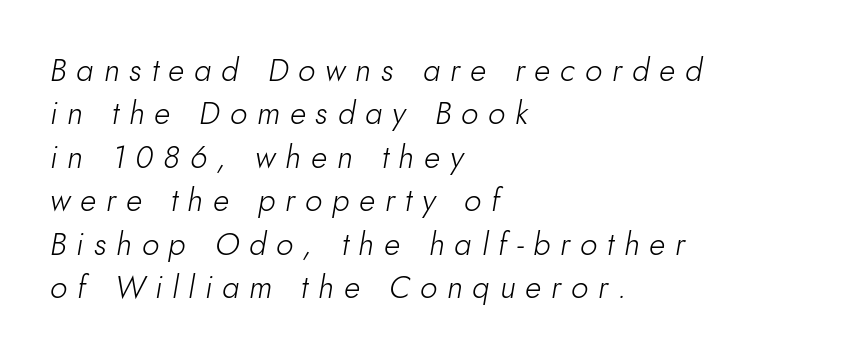
The zone under the glyphs is completely vacant. The space between consecutive lines is moderate. The lines in this sample share a left origin and differ only in where they stop. Letter spacing: wide.
